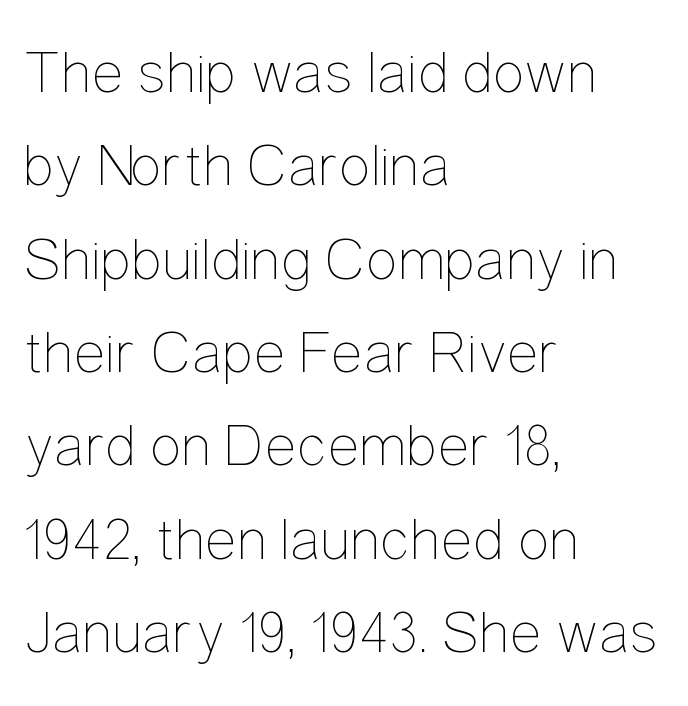
Each row of text sits above clean, open space. The specimen reads as upright at a glance. Inter-character spacing is left at the font's built-in metrics. The block of text has a typical density, with ordinary space between rows. The rendering anchors every line to the left-hand side.
